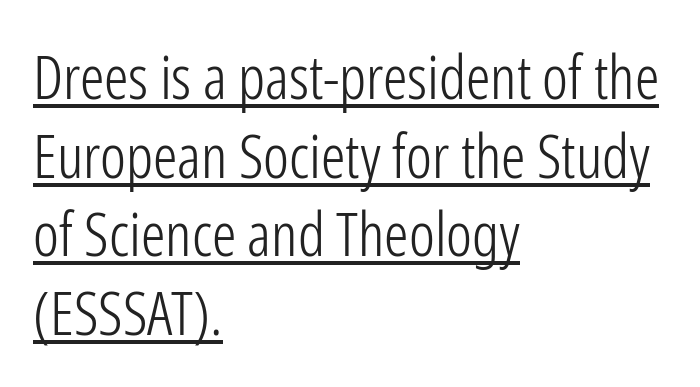
Q: Is the text bold? A: No.
Q: Is the text italic (slanted)? A: No, it is upright.
Q: Is the typeface a serif or a sans-serif typeface? A: Sans-serif.
Q: Is the text underlined? A: Yes.
Q: How is the paragraph aligned? A: Left-aligned.
Q: Is the spacing between letters normal or unusually wide? A: Normal.
Q: Is the spacing between lines tight, normal or loose? A: Normal.
Q: Width (condensed, normal, or wide)? A: Condensed.
Q: Stroke contrast? A: Low.
Q: x-height? A: Medium.
Q: Monospaced? A: No.
